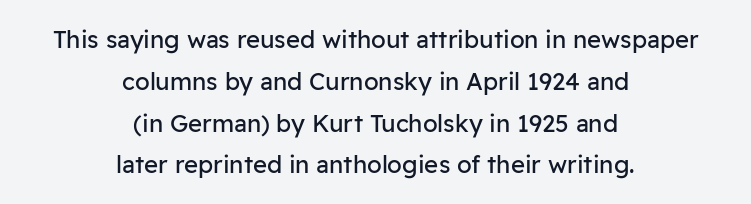
The image shows 24 px text type, upright; set centered, line spacing 1.74x, normal letter spacing, not underlined.
